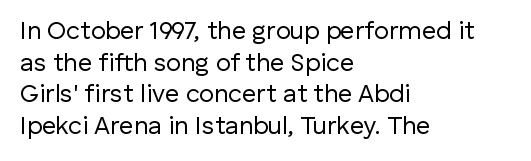
The characters are drawn with everyday or finer stroke widths. The string is rendered with underlining switched off. Leading matches the norm, producing a regular column. This sample uses plain, unmodified letter spacing.
